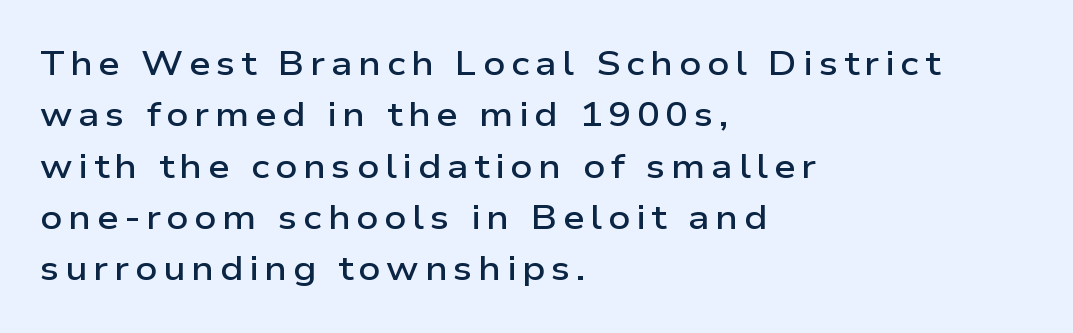
{"serif": "no", "italic": "no", "bold": "semi", "weight": "semibold", "width": "wide", "stroke_contrast": "low", "x_height": "medium", "monospaced": "no", "underline": "no", "align": "left", "line_spacing": "normal", "line_spacing_ratio": 1.51, "glyph_px": 34}
